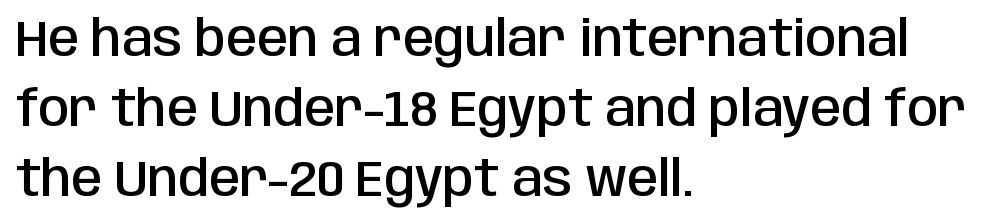
{"serif": "no", "italic": "no", "bold": "semi", "weight": "semibold", "width": "condensed", "stroke_contrast": "low", "x_height": "large", "monospaced": "no", "underline": "no", "align": "left", "line_spacing": "normal", "line_spacing_ratio": 1.4, "letter_spacing": "normal", "letter_spacing_em": 0.0, "glyph_px": 50}
